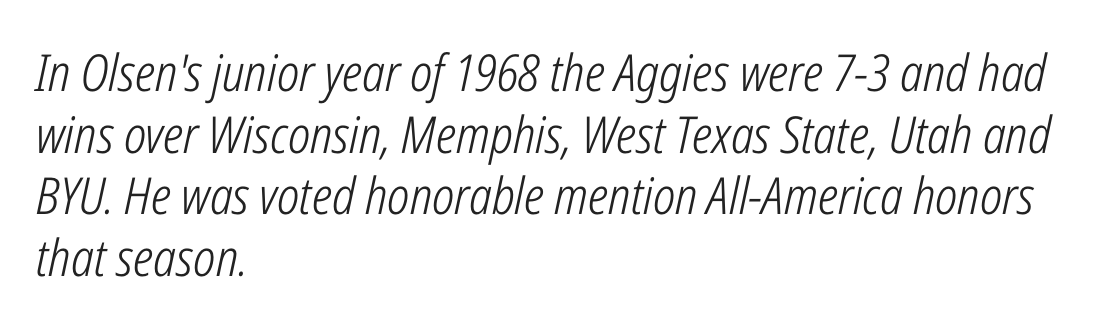
On a weight scale, this lands at 450 or below. Do the characters align in a grid? No, the font is proportional. Tracking value appears to be zero — textbook default spacing. Posture: slanted. Typeset ragged right — the left edge is the straight one. Quick note: underline off.
